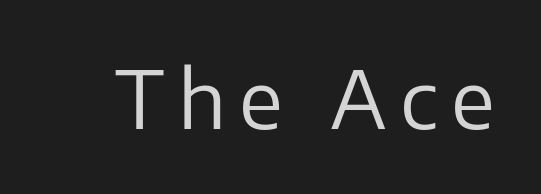
{"serif": "no", "italic": "no", "bold": "no", "weight": "regular", "width": "normal", "stroke_contrast": "low", "x_height": "medium", "monospaced": "no", "underline": "no", "glyph_px": 79}
